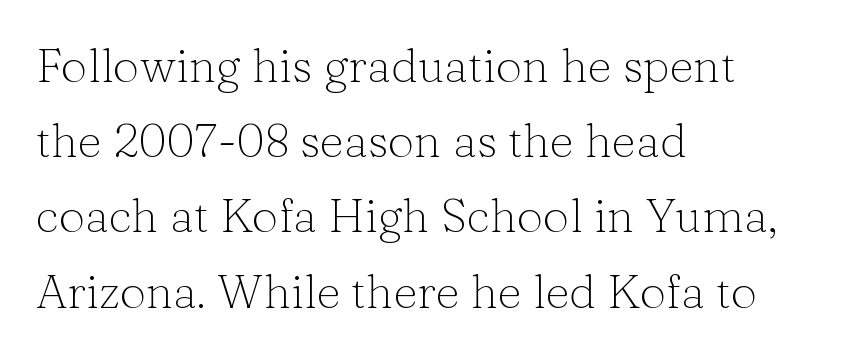
{"serif": "yes", "italic": "no", "bold": "no", "weight": "light", "width": "normal", "stroke_contrast": "low", "x_height": "medium", "monospaced": "no", "underline": "no", "align": "left", "line_spacing": "normal", "line_spacing_ratio": 1.6, "letter_spacing": "normal", "letter_spacing_em": 0.0, "glyph_px": 47}
